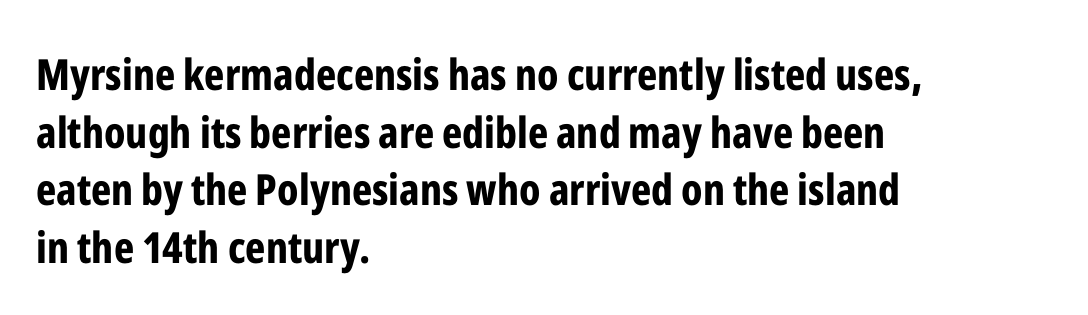
Q: Is the text bold? A: Yes.
Q: Is the text italic (slanted)? A: No, it is upright.
Q: Is the typeface a serif or a sans-serif typeface? A: Sans-serif.
Q: Is the text underlined? A: No.
Q: How is the paragraph aligned? A: Left-aligned.
Q: Is the spacing between letters normal or unusually wide? A: Normal.
Q: Is the spacing between lines tight, normal or loose? A: Normal.
Q: Width (condensed, normal, or wide)? A: Condensed.
Q: Stroke contrast? A: Low.
Q: x-height? A: Medium.
Q: Monospaced? A: No.
